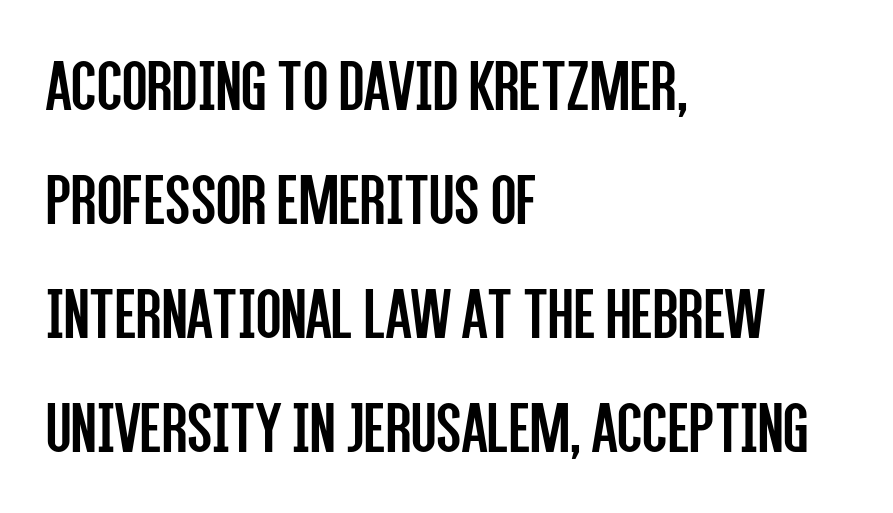
{"serif": "no", "italic": "no", "bold": "no", "weight": "regular", "width": "condensed", "stroke_contrast": "low", "x_height": "large", "monospaced": "no", "underline": "no", "align": "left", "line_spacing": "normal", "line_spacing_ratio": 1.54, "letter_spacing": "normal", "letter_spacing_em": 0.0, "glyph_px": 74}
